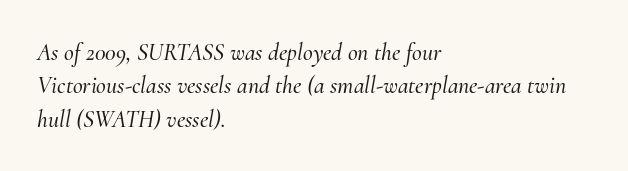
Letter spacing: default. These lines sit exactly where default settings would place them. Looking at the ascenders, they clearly lean. Glance below the letters and you will spot only blank space.
